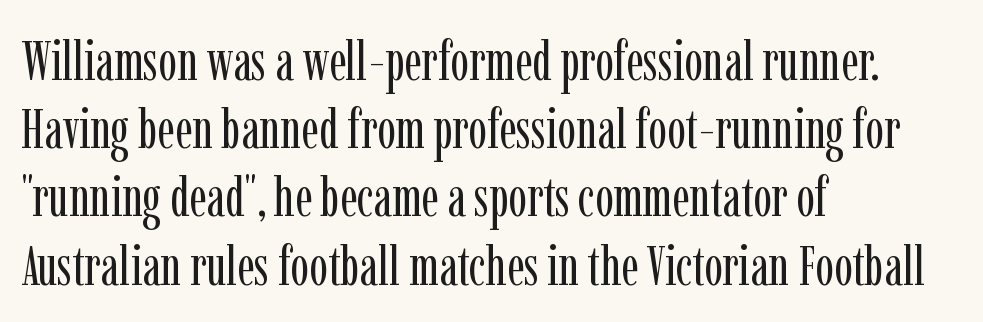
The image shows 55 px regular-weight, condensed serif type, upright; set left-aligned, line spacing 1.24x, normal letter spacing, not underlined; low stroke contrast and a medium x-height.
